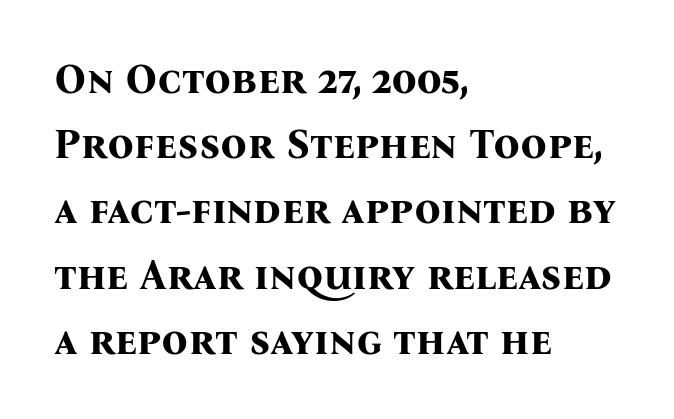
{"serif": "yes", "italic": "no", "bold": "yes", "weight": "bold", "width": "normal", "stroke_contrast": "medium", "x_height": "medium", "monospaced": "no", "underline": "no", "align": "left", "line_spacing": "normal", "line_spacing_ratio": 1.59, "letter_spacing": "normal", "letter_spacing_em": 0.0, "glyph_px": 41}
